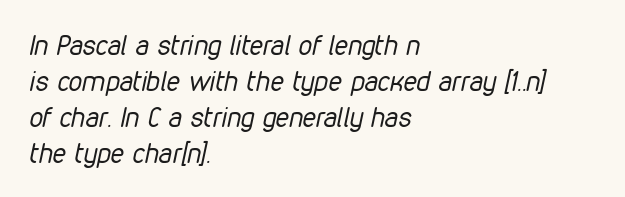
The image shows 27 px text type, italic (leaning right); set left-aligned, normal line spacing (1.33x), normal letter spacing, not underlined.
